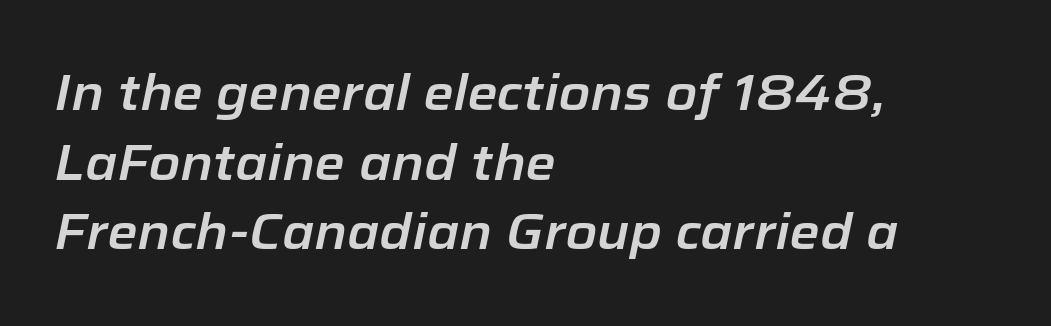
{"italic": "yes", "lean": "right", "slant_degrees": 12, "width": "normal", "stroke_contrast": "low", "x_height": "medium", "monospaced": "no", "underline": "no", "align": "left", "line_spacing": "normal", "line_spacing_ratio": 1.42, "letter_spacing": "normal", "letter_spacing_em": 0.0, "glyph_px": 49}
